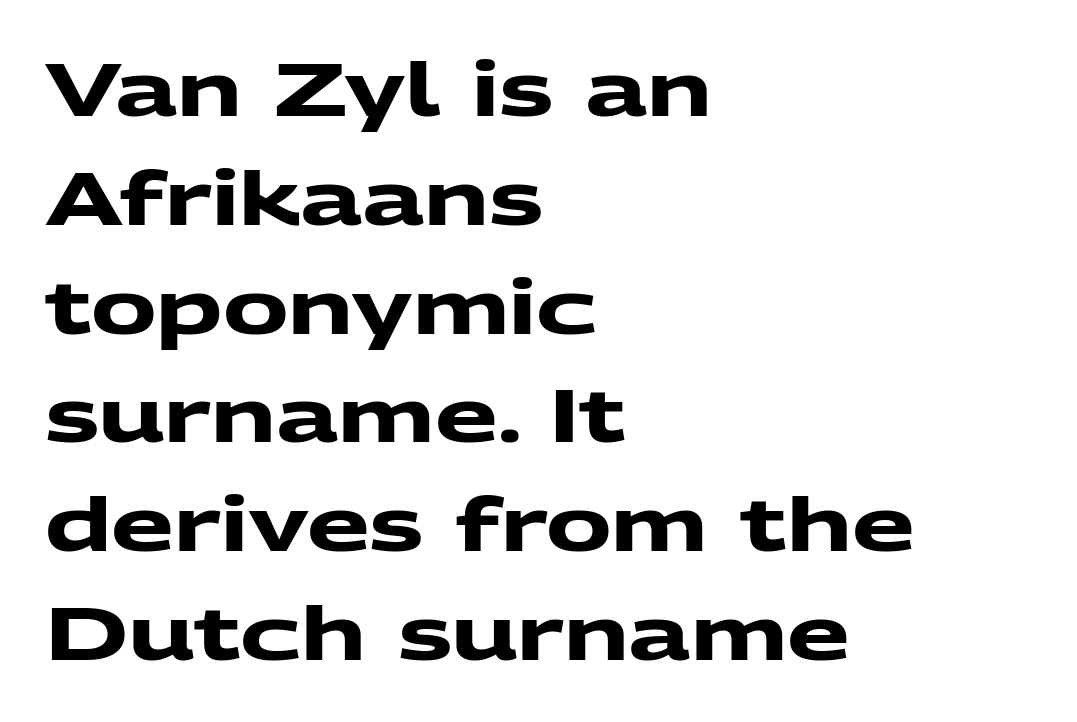
Successive baselines arrive at the customary interval. The baseline area is clear. Here the designer chose a conventional face with non-uniform glyph widths. Each letter's strokes conclude bluntly, with no projecting serifs.
